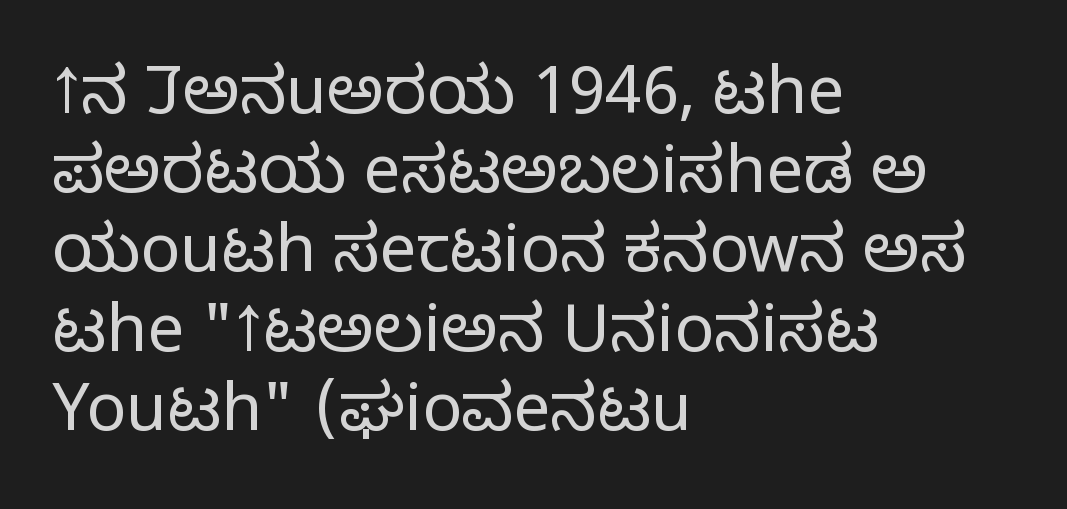
Q: Is the text bold? A: No.
Q: Is the text italic (slanted)? A: No, it is upright.
Q: Is the typeface a serif or a sans-serif typeface? A: Sans-serif.
Q: Is the text underlined? A: No.
Q: How is the paragraph aligned? A: Left-aligned.
Q: Is the spacing between letters normal or unusually wide? A: Normal.
Q: Width (condensed, normal, or wide)? A: Normal.
Q: Stroke contrast? A: Low.
Q: x-height? A: Medium.
Q: Monospaced? A: No.
